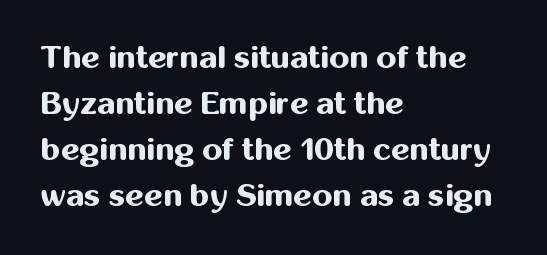
Q: Is the text bold? A: Yes.
Q: Is the text italic (slanted)? A: No, it is upright.
Q: Is the typeface a serif or a sans-serif typeface? A: Sans-serif.
Q: Is the text underlined? A: No.
Q: How is the paragraph aligned? A: Left-aligned.
Q: Is the spacing between letters normal or unusually wide? A: Normal.
Q: Is the spacing between lines tight, normal or loose? A: Normal.
Q: Width (condensed, normal, or wide)? A: Normal.
Q: Stroke contrast? A: Medium.
Q: x-height? A: Medium.
Q: Monospaced? A: No.
